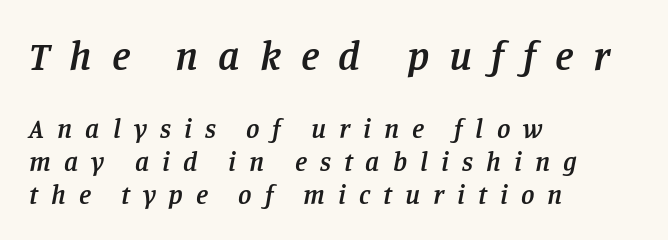
Glance below the letters and you will spot only blank space. Typographic density is moderately raised because the face is semibold. The line texture is sparse and dotted thanks to wide tracking. In CSS terms this would be text-align: left. If you squint, the top block still reads clearly — it's the larger of the two.
